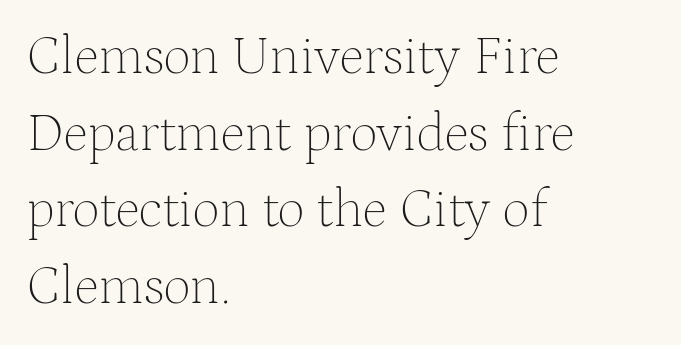
This rendering features lettering with no underline. These lines stack with their left ends in a neat column. Interline gaps are of average width in this sample. The letters stand straight up with perfectly vertical stems.
